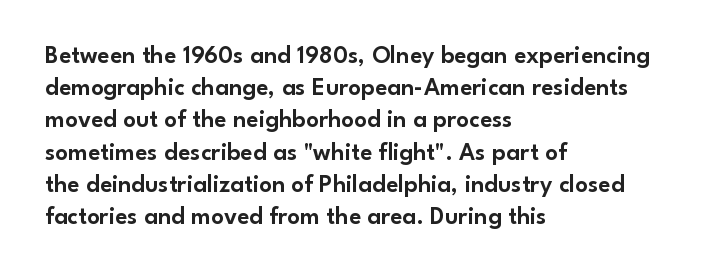
Q: Is the text italic (slanted)? A: No, it is upright.
Q: Is the text underlined? A: No.
Q: How is the paragraph aligned? A: Left-aligned.
Q: Is the spacing between letters normal or unusually wide? A: Normal.
Q: Is the spacing between lines tight, normal or loose? A: Normal.
